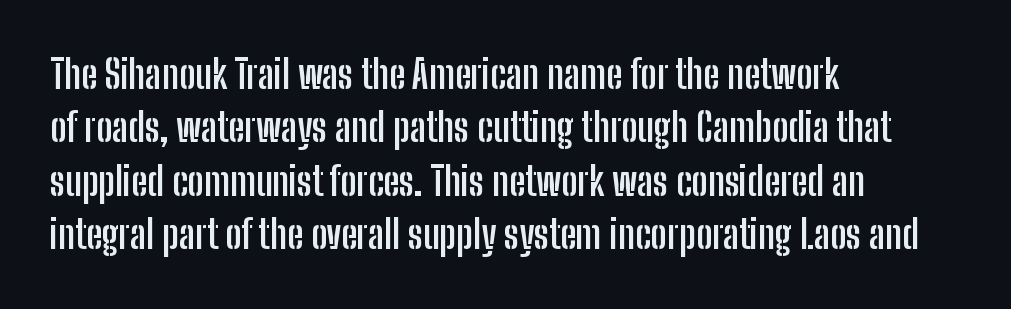
Q: Is the text bold? A: Yes.
Q: Is the text italic (slanted)? A: No, it is upright.
Q: Is the typeface a serif or a sans-serif typeface? A: Sans-serif.
Q: Is the text underlined? A: No.
Q: How is the paragraph aligned? A: Left-aligned.
Q: Is the spacing between letters normal or unusually wide? A: Normal.
Q: Is the spacing between lines tight, normal or loose? A: Normal.
Q: Width (condensed, normal, or wide)? A: Condensed.
Q: Stroke contrast? A: Low.
Q: x-height? A: Medium.
Q: Monospaced? A: No.
